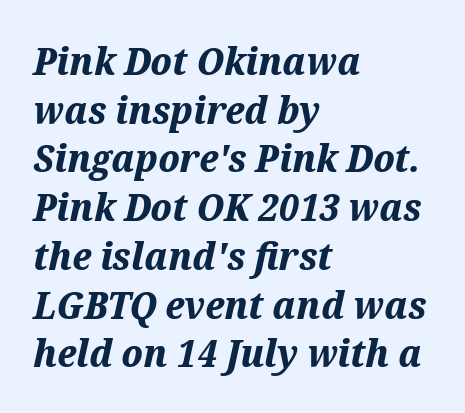
The image shows 39 px bold type, italic (leaning right); set left-aligned, normal line spacing (1.25x), normal letter spacing, not underlined; medium stroke contrast and a medium x-height.
